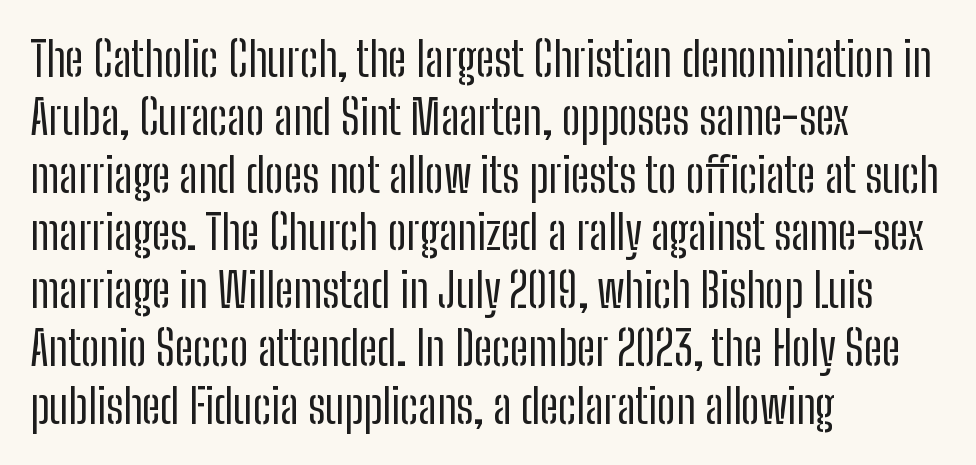
Leftover space on each line is placed entirely after the last word. Stroke mass is kept to a normal reading level or below. The letters stand straight up with perfectly vertical stems. These lines are rendered in a variable-pitch font. Has an underline been added? It has not. Each letter's strokes conclude bluntly, with no projecting serifs.
